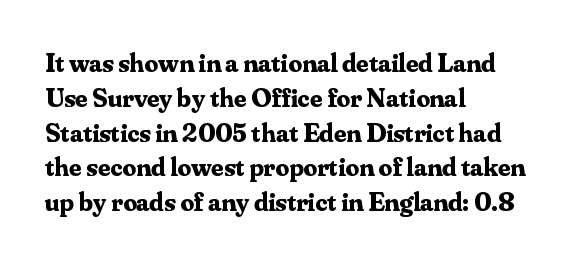
{"italic": "no", "bold": "yes", "underline": "no", "align": "left", "line_spacing": "normal", "line_spacing_ratio": 1.29, "letter_spacing": "normal", "letter_spacing_em": 0.0, "glyph_px": 27}
